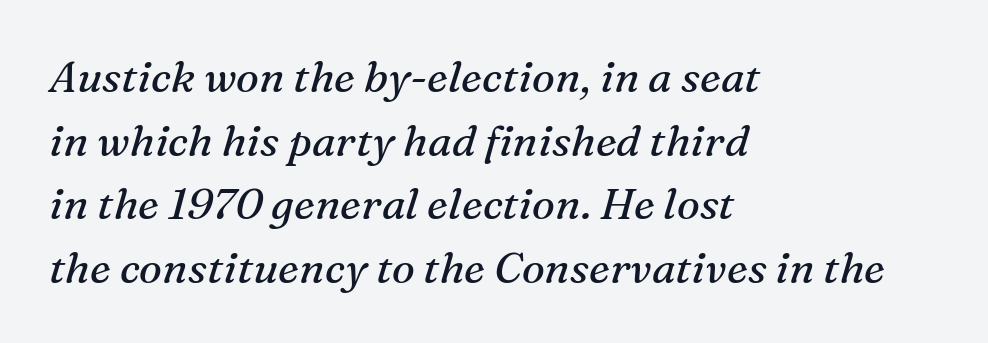
{"serif": "yes", "italic": "yes", "lean": "right", "slant_degrees": 16, "bold": "no", "weight": "regular", "width": "normal", "stroke_contrast": "medium", "x_height": "medium", "monospaced": "no", "underline": "no", "align": "left", "line_spacing": "normal", "line_spacing_ratio": 1.48, "letter_spacing": "normal", "letter_spacing_em": 0.0, "glyph_px": 43}
